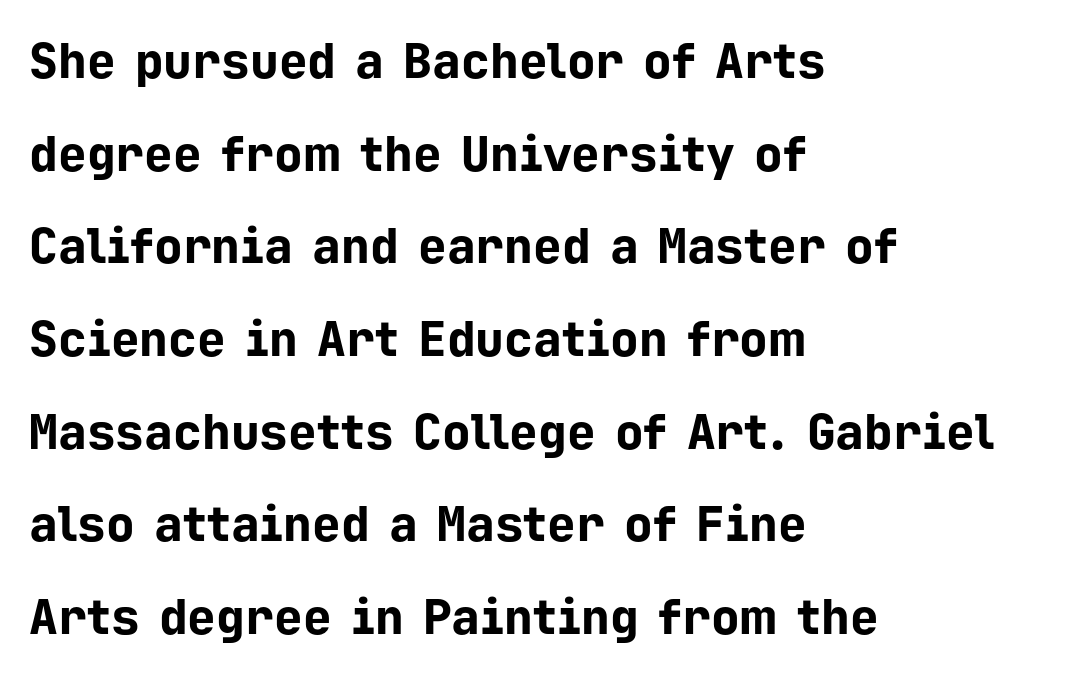
Q: Is the text bold? A: Yes.
Q: Is the text italic (slanted)? A: No, it is upright.
Q: Is the typeface a serif or a sans-serif typeface? A: Sans-serif.
Q: Is the text underlined? A: No.
Q: How is the paragraph aligned? A: Left-aligned.
Q: Is the spacing between letters normal or unusually wide? A: Normal.
Q: Is the spacing between lines tight, normal or loose? A: Loose.
Q: Width (condensed, normal, or wide)? A: Normal.
Q: Stroke contrast? A: Low.
Q: x-height? A: Medium.
Q: Monospaced? A: Yes.
